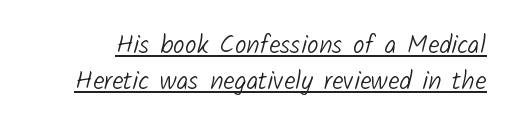
The image shows 26 px text type; set normal line spacing (1.39x), normal letter spacing, underlined.
